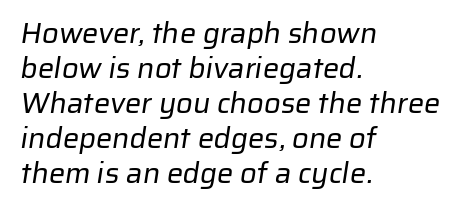
Q: Is the text bold? A: No.
Q: Is the typeface a serif or a sans-serif typeface? A: Sans-serif.
Q: Is the text underlined? A: No.
Q: How is the paragraph aligned? A: Left-aligned.
Q: Is the spacing between letters normal or unusually wide? A: Normal.
Q: Width (condensed, normal, or wide)? A: Normal.
Q: Stroke contrast? A: Low.
Q: x-height? A: Medium.
Q: Monospaced? A: No.
